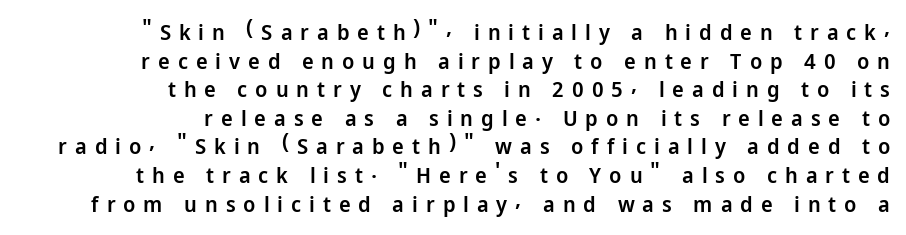
The image shows 22 px text type, upright; set right-aligned, normal line spacing (1.3x), unusually wide letter spacing (+0.36 em), not underlined.
